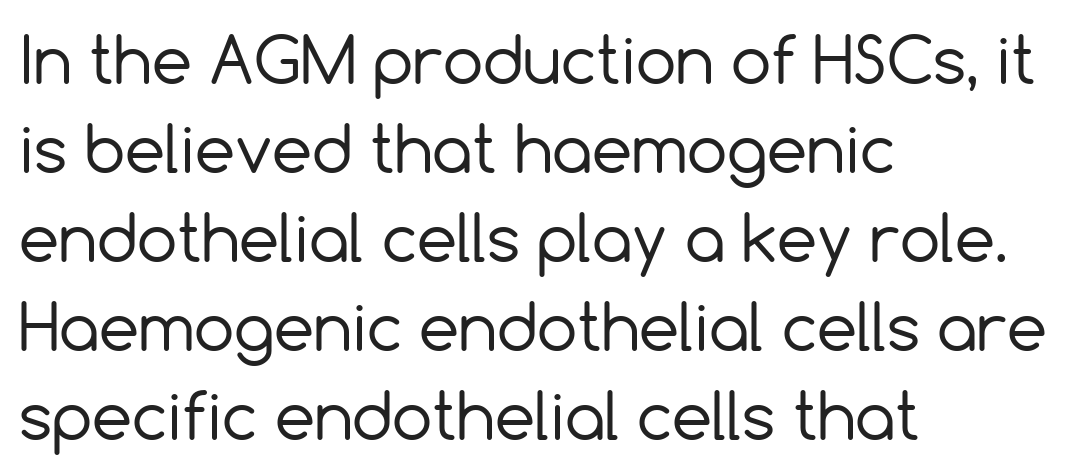
The image shows 64 px regular-weight sans-serif type, upright; set left-aligned, normal line spacing (1.39x), normal letter spacing, not underlined; a medium x-height.
